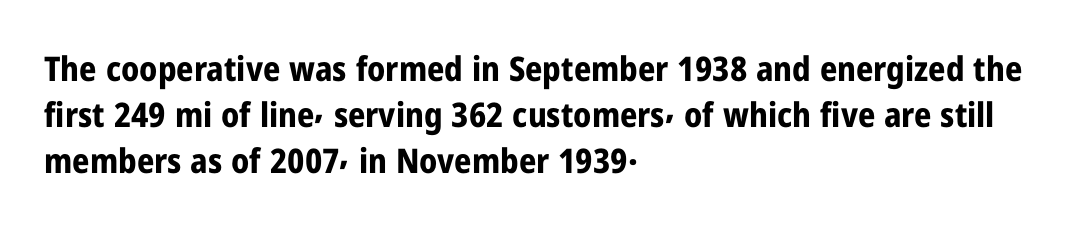
The designer went with a sans here, leaving each stem footless. The ragged edge is on the right, which tells us the setting is flush left. A typesetter would call this proportional, since set widths differ per character. What stands out about the letter spacing? Nothing — it is the standard amount.
